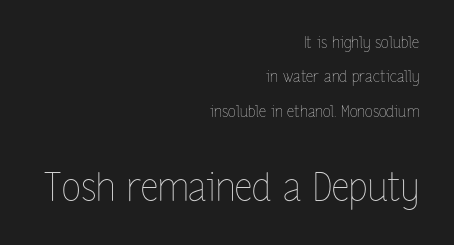
Q: Is the text bold? A: No.
Q: Is the text italic (slanted)? A: No, it is upright.
Q: Is the text underlined? A: No.
Q: How is the paragraph aligned? A: Right-aligned.
Q: Is the spacing between letters normal or unusually wide? A: Normal.
Q: Is the spacing between lines tight, normal or loose? A: Loose.
Q: Which block of text is set in a larger size, the first (top) or the second (bottom)? A: The second (bottom) one.
Q: Width (condensed, normal, or wide)? A: Condensed.
Q: Stroke contrast? A: Low.
Q: x-height? A: Medium.
Q: Monospaced? A: No.
